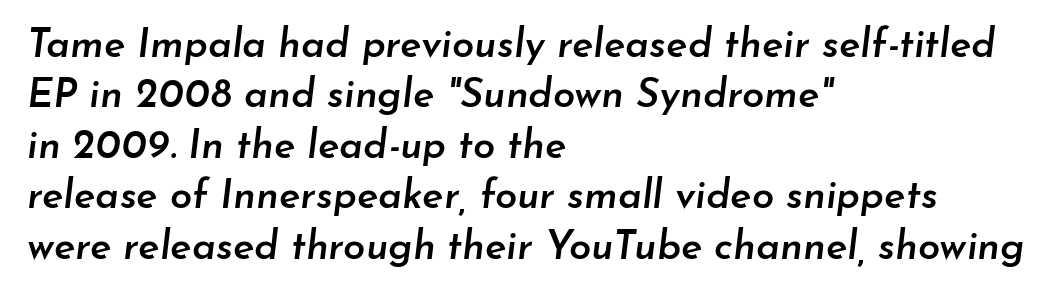
The image shows 40 px semibold type, italic (leaning right); set left-aligned, normal line spacing (1.26x), normal letter spacing, not underlined; low stroke contrast and a small x-height.
